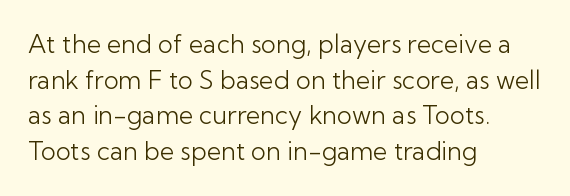
No word sits above an underline. These lines stack with their left ends in a neat column. The line-height multiplier appears to be the usual default. Ordinary non-slanted type is in use. Students, note that the glyphs here touch the page at normal intervals.
